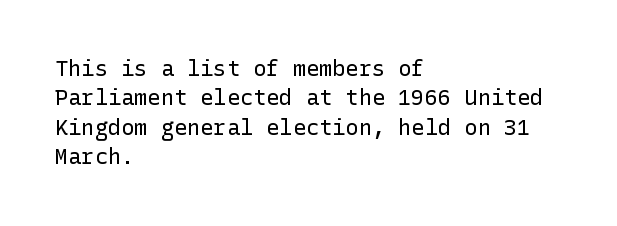
The image shows 22 px text type, upright; set left-aligned, normal line spacing (1.34x), normal letter spacing, not underlined.
